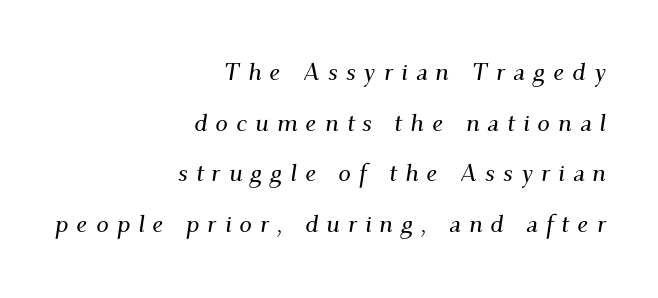
Glyph-to-glyph distance is far greater than everyday printed text. An italicized treatment has been applied to the whole sample. Leading: increased. Line endings align vertically; line beginnings do not. Check the space under the baseline: it is left empty.
